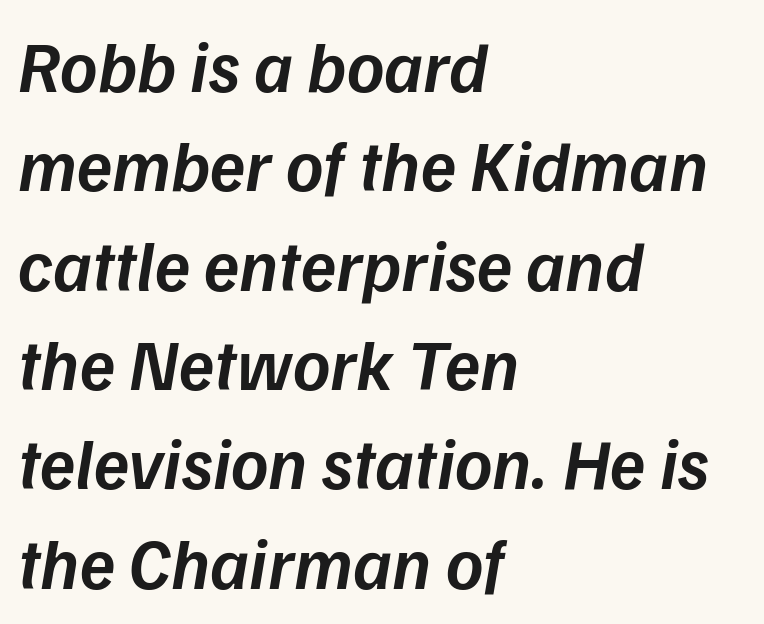
The image shows 72 px semibold type, italic (leaning right); set left-aligned, normal line spacing (1.38x), normal letter spacing, not underlined; low stroke contrast and a medium x-height.
